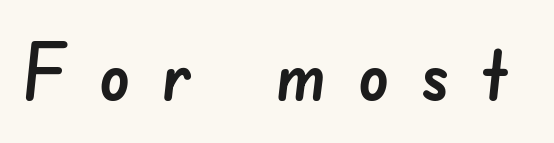
The image shows 76 px sans-serif type; set unusually wide letter spacing (+0.41 em), not underlined; low stroke contrast and a small x-height.
